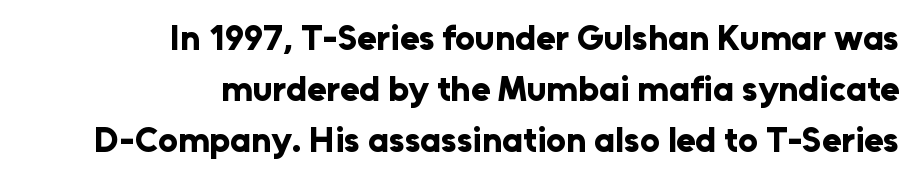
A typesetter would label this face a sans. Teacher's note: observe the even right margin — that is flush-right alignment. Bold? Absolutely — the strokes are thick and heavy. The tracking reads as untouched default to a designer's eye.
